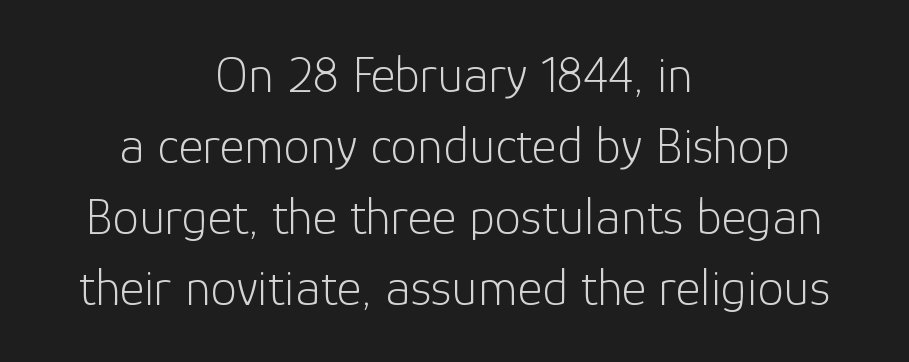
Q: Is the text bold? A: No.
Q: Is the text italic (slanted)? A: No, it is upright.
Q: Is the typeface a serif or a sans-serif typeface? A: Sans-serif.
Q: Is the text underlined? A: No.
Q: How is the paragraph aligned? A: Centered.
Q: Is the spacing between letters normal or unusually wide? A: Normal.
Q: Is the spacing between lines tight, normal or loose? A: Normal.
Q: Width (condensed, normal, or wide)? A: Normal.
Q: Stroke contrast? A: Low.
Q: x-height? A: Medium.
Q: Monospaced? A: No.
